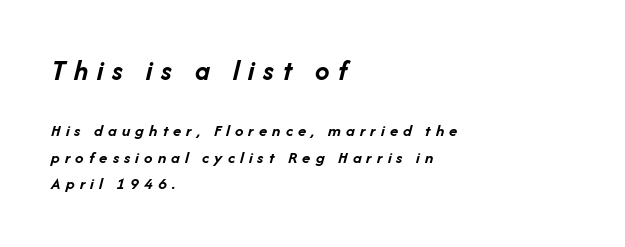
Q: Is the text bold? A: Yes.
Q: Is the text italic (slanted)? A: Yes, it leans right by about 14 degrees.
Q: Is the text underlined? A: No.
Q: How is the paragraph aligned? A: Left-aligned.
Q: Is the spacing between letters normal or unusually wide? A: Unusually wide.
Q: Is the spacing between lines tight, normal or loose? A: Normal.
Q: Which block of text is set in a larger size, the first (top) or the second (bottom)? A: The first (top) one.
Q: Width (condensed, normal, or wide)? A: Normal.
Q: Stroke contrast? A: Low.
Q: x-height? A: Medium.
Q: Monospaced? A: No.
